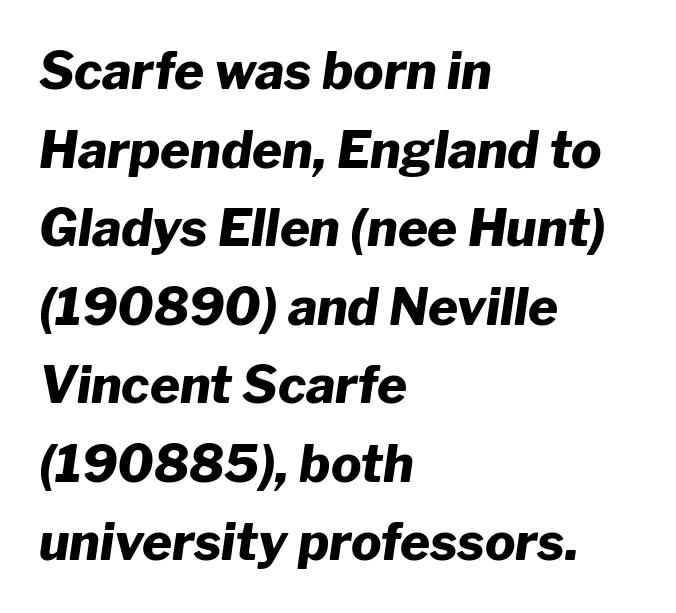
The image shows 51 px heavy type, italic (leaning right); set left-aligned, normal line spacing (1.54x), normal letter spacing, not underlined; low stroke contrast and a medium x-height.
